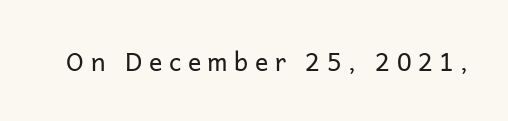
Descender tails drop into unmarked territory. How are the letters spaced? Widely, with obvious added tracking. Heaviness? Minimal to ordinary, like unemphasized prose. These lines were composed using upright roman letters.
